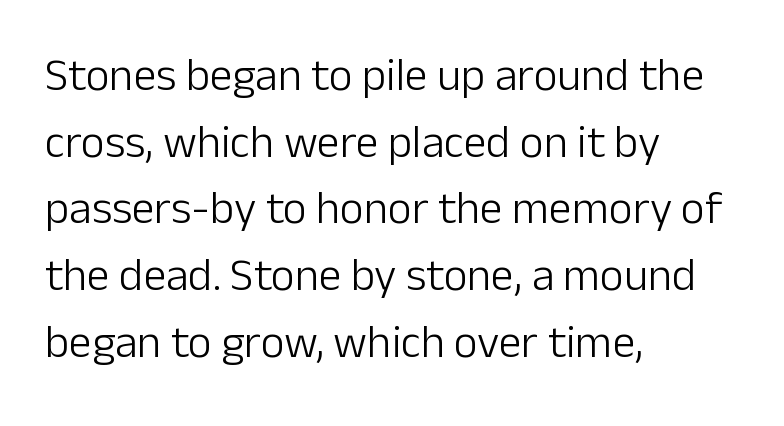
The image shows 46 px light sans-serif type, upright; set left-aligned, normal line spacing (1.45x), normal letter spacing, not underlined; low stroke contrast and a medium x-height.
